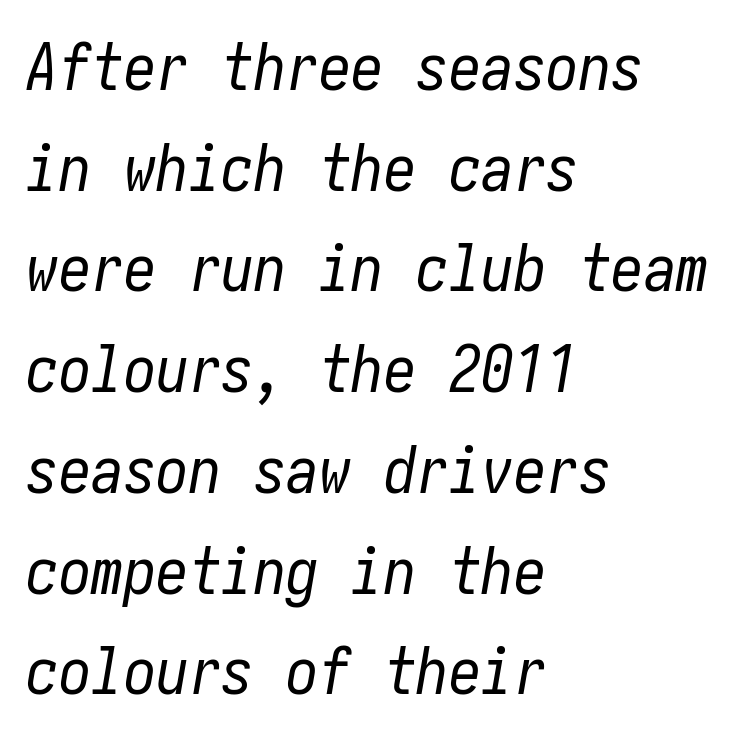
The image shows 65 px regular-weight, condensed type, italic (leaning right); set left-aligned, normal line spacing (1.55x), normal letter spacing, not underlined; low stroke contrast and a medium x-height.
